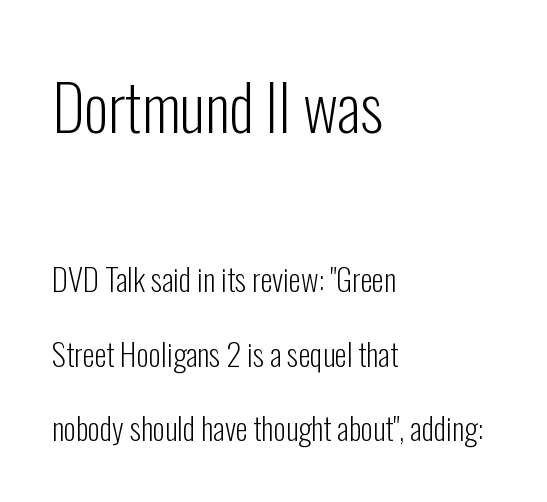
Q: Is the text bold? A: No.
Q: Is the text italic (slanted)? A: No, it is upright.
Q: Is the typeface a serif or a sans-serif typeface? A: Sans-serif.
Q: Is the text underlined? A: No.
Q: How is the paragraph aligned? A: Left-aligned.
Q: Is the spacing between letters normal or unusually wide? A: Normal.
Q: Is the spacing between lines tight, normal or loose? A: Loose.
Q: Which block of text is set in a larger size, the first (top) or the second (bottom)? A: The first (top) one.
Q: Width (condensed, normal, or wide)? A: Condensed.
Q: Stroke contrast? A: Low.
Q: x-height? A: Medium.
Q: Monospaced? A: No.
